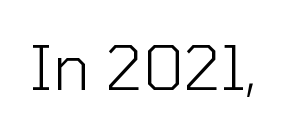
{"serif": "no", "italic": "no", "bold": "no", "weight": "light", "width": "normal", "stroke_contrast": "low", "x_height": "medium", "monospaced": "no", "underline": "no", "letter_spacing": "normal", "letter_spacing_em": 0.0, "glyph_px": 61}
